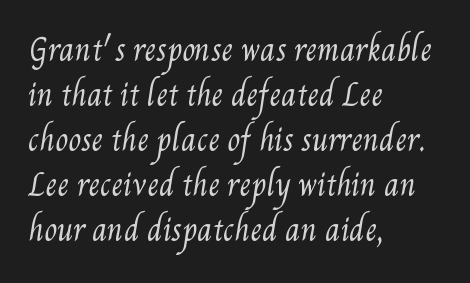
The image shows 29 px regular-weight, condensed type; set left-aligned, normal line spacing (1.55x), normal letter spacing, not underlined; medium stroke contrast and a small x-height.
